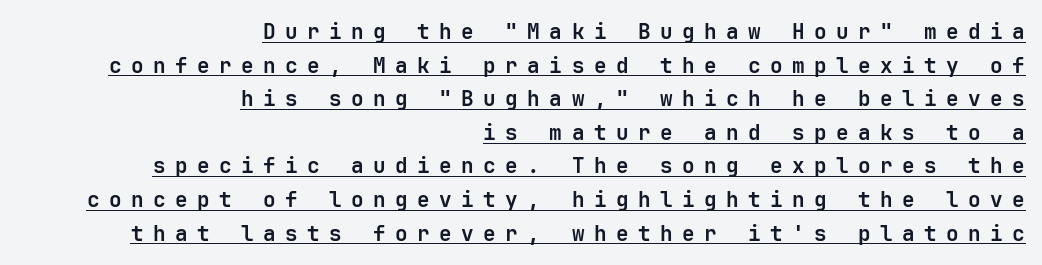
Q: Is the text bold? A: Yes.
Q: Is the text italic (slanted)? A: No, it is upright.
Q: Is the text underlined? A: Yes.
Q: How is the paragraph aligned? A: Right-aligned.
Q: Is the spacing between letters normal or unusually wide? A: Unusually wide.
Q: Is the spacing between lines tight, normal or loose? A: Normal.
